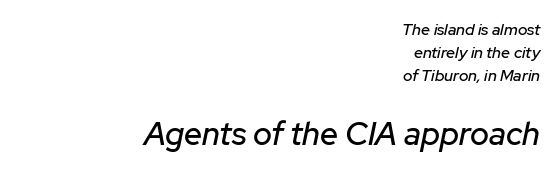
{"italic": "yes", "lean": "right", "slant_degrees": 12, "width": "normal", "stroke_contrast": "low", "x_height": "medium", "monospaced": "no", "underline": "no", "align": "right", "line_spacing": "normal", "line_spacing_ratio": 1.43, "letter_spacing": "normal", "letter_spacing_em": 0.0, "larger_block": "second", "size_ratio": 2.0, "glyph_px": 32}
